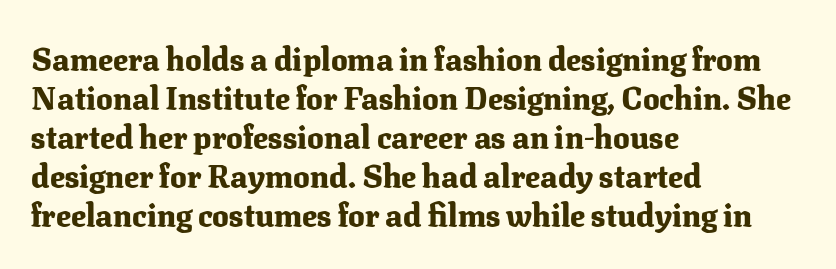
The passage shown is typeset with a serif family. The axis of the letterforms is exactly vertical. Proportional: the letters do not fall into vertical columns. Casual observation: everything's shoved over to the left.
